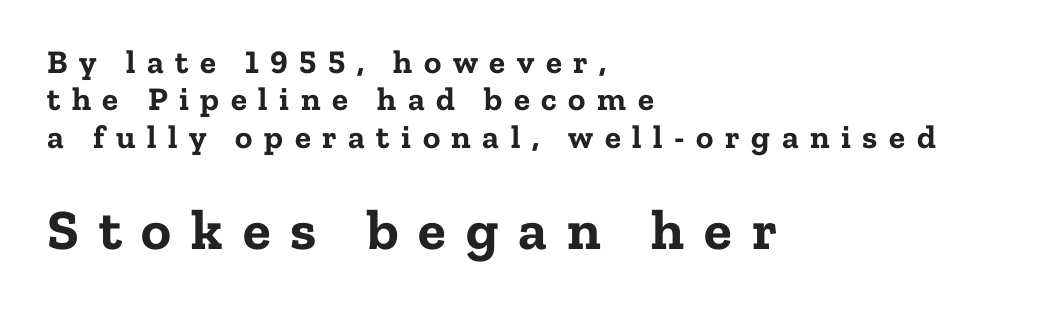
Looks like regular typesetting: each glyph gets only the width it needs. Small over large — that's the arrangement of the two blocks here. Successive baselines arrive quickly, one right under another. Honestly, the letter spacing is so wide it's the main thing you notice.
